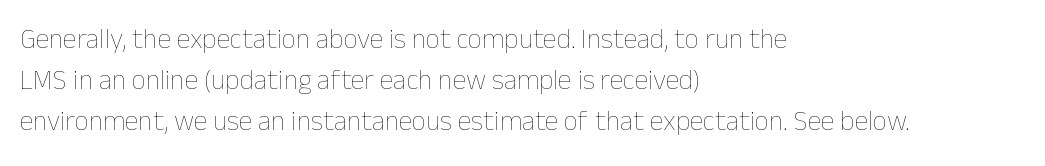
{"italic": "no", "bold": "no", "weight": "thin", "width": "normal", "stroke_contrast": "low", "x_height": "medium", "monospaced": "no", "underline": "no", "align": "left", "line_spacing": "normal", "line_spacing_ratio": 1.47, "letter_spacing": "normal", "letter_spacing_em": 0.0, "glyph_px": 28}
